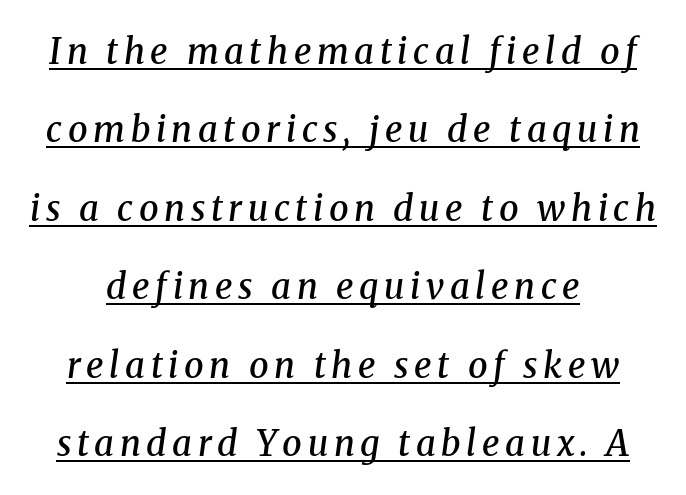
Q: Is the text bold? A: Semi-bold.
Q: Is the text italic (slanted)? A: Yes, it leans right by about 8 degrees.
Q: Is the typeface a serif or a sans-serif typeface? A: Serif.
Q: Is the text underlined? A: Yes.
Q: Is the spacing between lines tight, normal or loose? A: Loose.
Q: Width (condensed, normal, or wide)? A: Normal.
Q: Stroke contrast? A: Medium.
Q: x-height? A: Medium.
Q: Monospaced? A: No.
